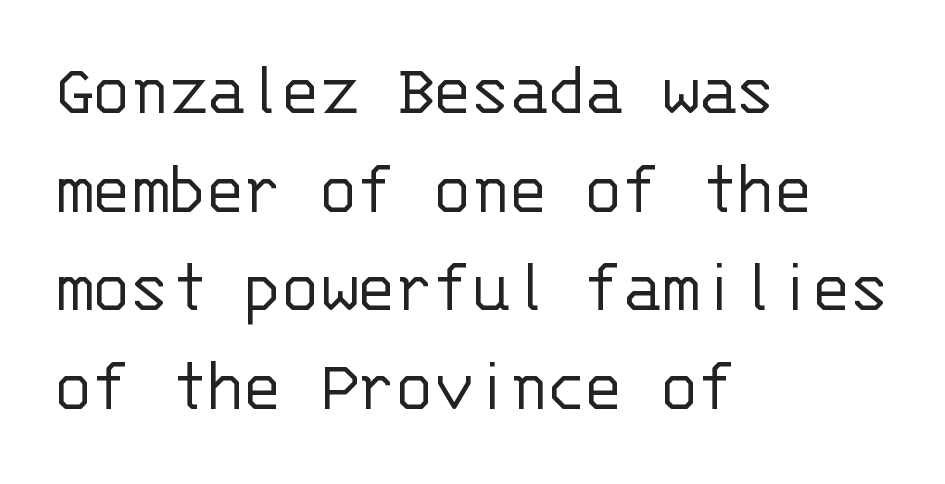
These lines keep a tight, regular rhythm from letter to letter. Are there feet on the stems? There aren't — it's a sans. Do the characters align in a grid? Yes, the font is monospaced. The letters look calm and open, with moderate or lighter stems. Plain, unruled lines of type.
